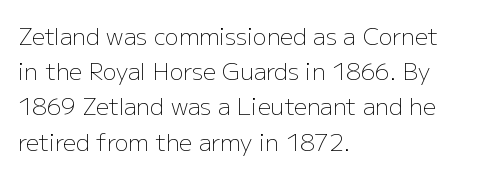
{"italic": "no", "bold": "no", "underline": "no", "align": "left", "line_spacing": "normal", "line_spacing_ratio": 1.53, "letter_spacing": "normal", "letter_spacing_em": 0.0, "glyph_px": 23}
